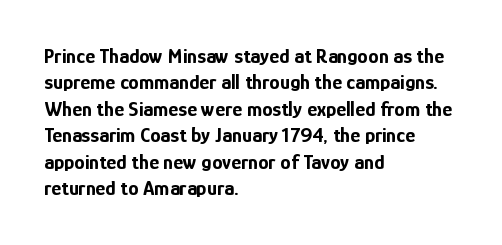
{"italic": "no", "bold": "yes", "underline": "no", "align": "left", "line_spacing": "normal", "line_spacing_ratio": 1.26, "letter_spacing": "normal", "letter_spacing_em": 0.0, "glyph_px": 21}
